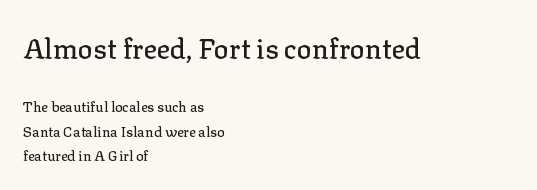
{"serif": "yes", "italic": "no", "width": "normal", "stroke_contrast": "low", "x_height": "medium", "monospaced": "no", "underline": "no", "align": "left", "line_spacing_ratio": 1.75, "letter_spacing": "normal", "letter_spacing_em": 0.0, "larger_block": "first", "size_ratio": 2.0, "glyph_px": 28}
